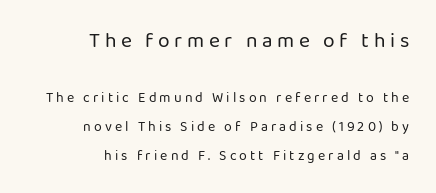
The rendering shrinks the type as you move from the upper chunk to the lower. When letters stand straight like this, we call the style roman or upright. A typesetter would call this leading open, well beyond the default. Any mark beneath the type? The region is blank.
